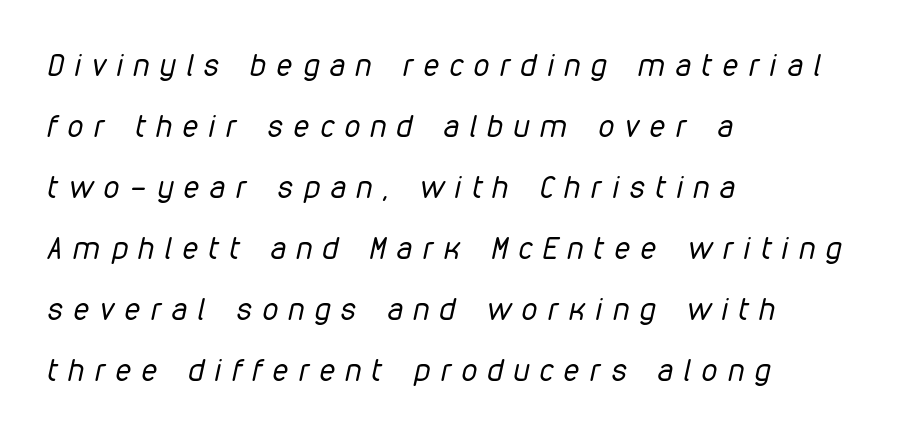
{"italic": "yes", "lean": "right", "slant_degrees": 12, "bold": "no", "weight": "regular", "width": "condensed", "stroke_contrast": "low", "x_height": "medium", "monospaced": "no", "underline": "no", "align": "left", "line_spacing": "loose", "line_spacing_ratio": 1.97, "letter_spacing": "wide", "letter_spacing_em": 0.35, "glyph_px": 31}
